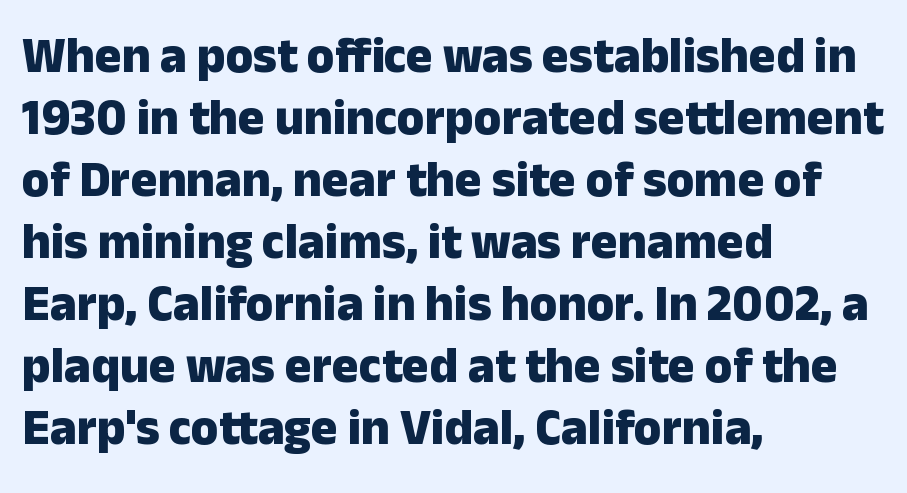
These words are printed bold, with thick strokes throughout. A typesetter would call this proportional, since set widths differ per character. Bare-footed words on every line. The rendering shows plain stroke endings on the letterforms — a sans-serif design.
